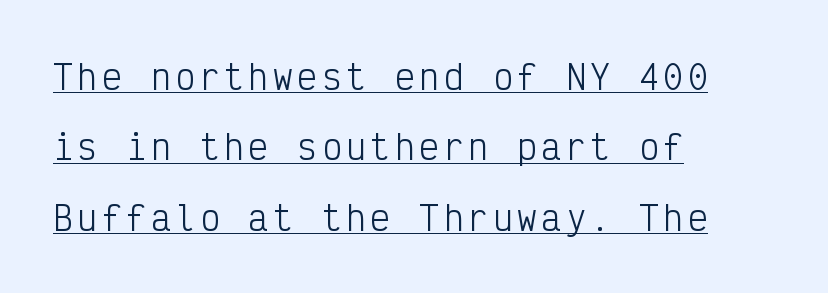
{"serif": "no", "italic": "no", "bold": "no", "weight": "light", "width": "condensed", "stroke_contrast": "low", "x_height": "medium", "monospaced": "yes", "underline": "yes", "align": "left", "line_spacing": "loose", "line_spacing_ratio": 2.13, "glyph_px": 33}
